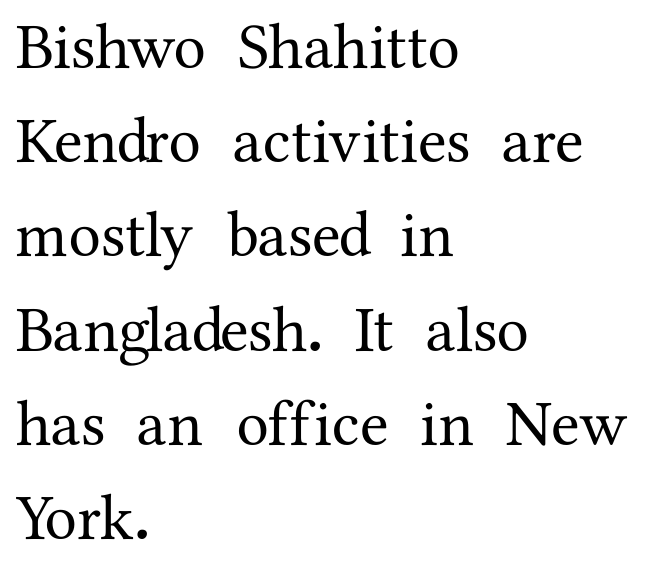
{"serif": "yes", "italic": "no", "width": "normal", "stroke_contrast": "medium", "x_height": "medium", "monospaced": "no", "underline": "no", "align": "left", "line_spacing": "normal", "line_spacing_ratio": 1.45, "letter_spacing": "normal", "letter_spacing_em": 0.0, "glyph_px": 65}
